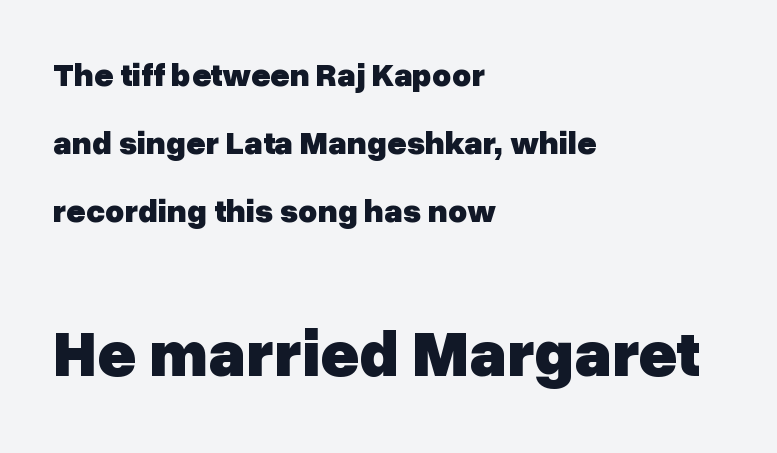
The image shows 66 px heavy sans-serif type, upright; set left-aligned, loose line spacing (2.06x), normal letter spacing, not underlined; the second (bottom) block is 2.0x larger; low stroke contrast and a medium x-height.
